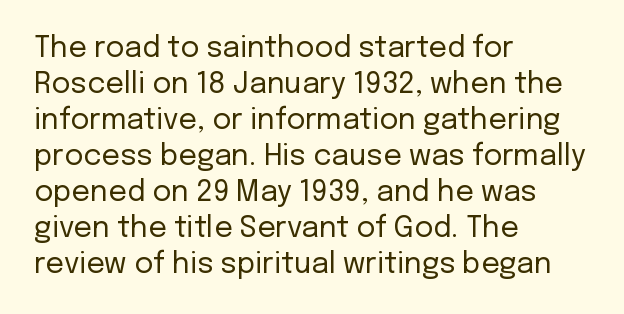
{"serif": "no", "italic": "no", "bold": "no", "weight": "regular", "width": "normal", "stroke_contrast": "low", "x_height": "medium", "monospaced": "no", "underline": "no", "align": "left", "line_spacing_ratio": 1.24, "letter_spacing": "normal", "letter_spacing_em": 0.0, "glyph_px": 29}
